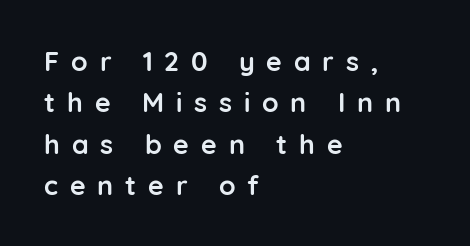
{"italic": "no", "bold": "yes", "underline": "no", "align": "left", "line_spacing": "normal", "line_spacing_ratio": 1.53, "letter_spacing": "wide", "letter_spacing_em": 0.44, "glyph_px": 27}
